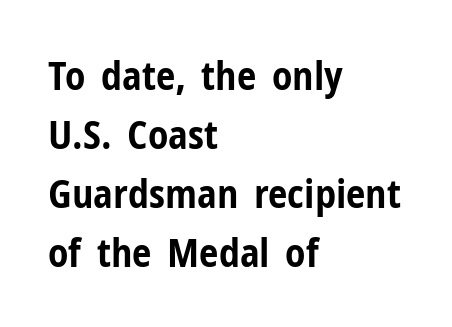
Q: Is the text bold? A: Yes.
Q: Is the text italic (slanted)? A: No, it is upright.
Q: Is the typeface a serif or a sans-serif typeface? A: Sans-serif.
Q: Is the text underlined? A: No.
Q: How is the paragraph aligned? A: Left-aligned.
Q: Is the spacing between letters normal or unusually wide? A: Normal.
Q: Is the spacing between lines tight, normal or loose? A: Normal.
Q: Width (condensed, normal, or wide)? A: Condensed.
Q: Stroke contrast? A: Low.
Q: x-height? A: Medium.
Q: Monospaced? A: No.
